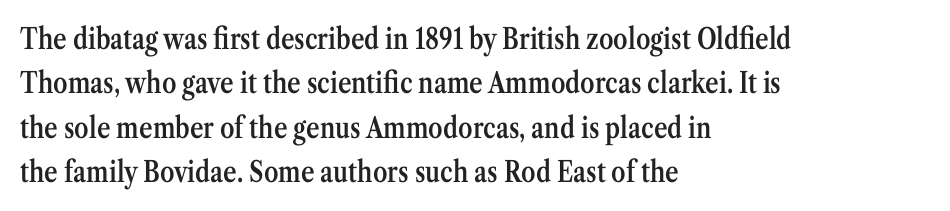
If you drew a ruler down the left edge, every line would touch it. The typesetting leans somewhat heavy: a semibold. Proportional: the letters do not fall into vertical columns. Evenly set lines give the paragraph a standard silhouette. Tracking here is standard; glyphs follow each other at the usual distance.
